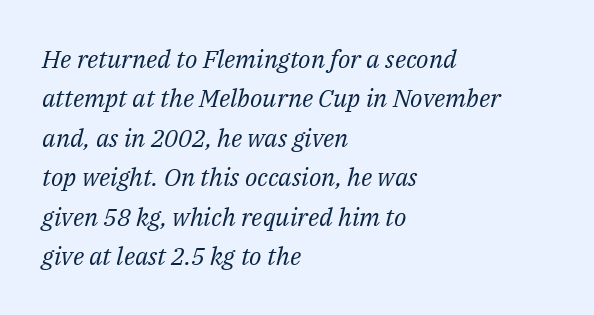
Q: Is the text bold? A: No.
Q: Is the text italic (slanted)? A: Yes, it leans right by about 14 degrees.
Q: Is the text underlined? A: No.
Q: How is the paragraph aligned? A: Left-aligned.
Q: Is the spacing between letters normal or unusually wide? A: Normal.
Q: Is the spacing between lines tight, normal or loose? A: Normal.
